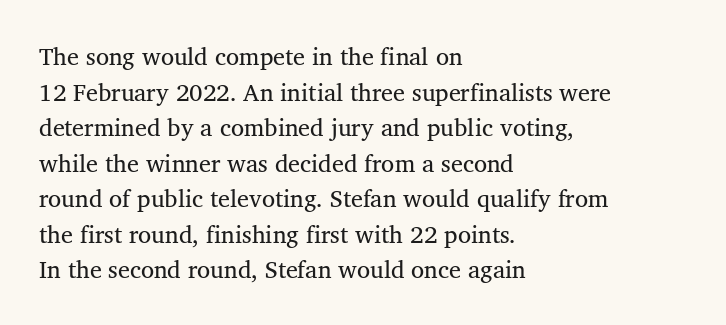
The image shows 24 px text type; set left-aligned, normal line spacing (1.48x), normal letter spacing, not underlined.
